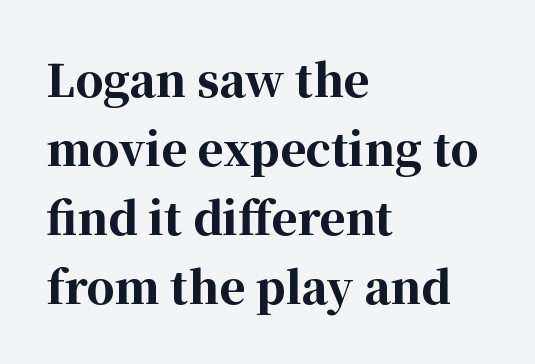
{"serif": "yes", "italic": "no", "bold": "yes", "weight": "bold", "width": "normal", "stroke_contrast": "high", "x_height": "medium", "monospaced": "no", "underline": "no", "align": "left", "line_spacing": "normal", "line_spacing_ratio": 1.57, "letter_spacing": "normal", "letter_spacing_em": 0.0, "glyph_px": 44}
